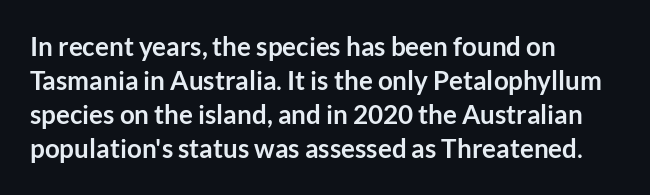
{"italic": "no", "bold": "yes", "underline": "no", "align": "left", "line_spacing": "normal", "line_spacing_ratio": 1.31, "letter_spacing": "normal", "letter_spacing_em": 0.0, "glyph_px": 26}
